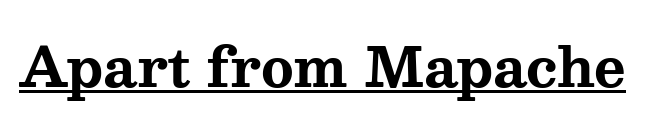
{"serif": "yes", "italic": "no", "bold": "yes", "weight": "bold", "width": "wide", "stroke_contrast": "medium", "x_height": "medium", "monospaced": "no", "underline": "yes", "letter_spacing": "normal", "letter_spacing_em": 0.0, "glyph_px": 54}
